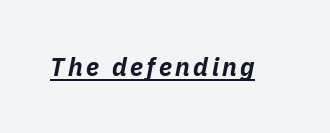
{"italic": "yes", "lean": "right", "slant_degrees": 11, "bold": "yes", "underline": "yes", "glyph_px": 25}
